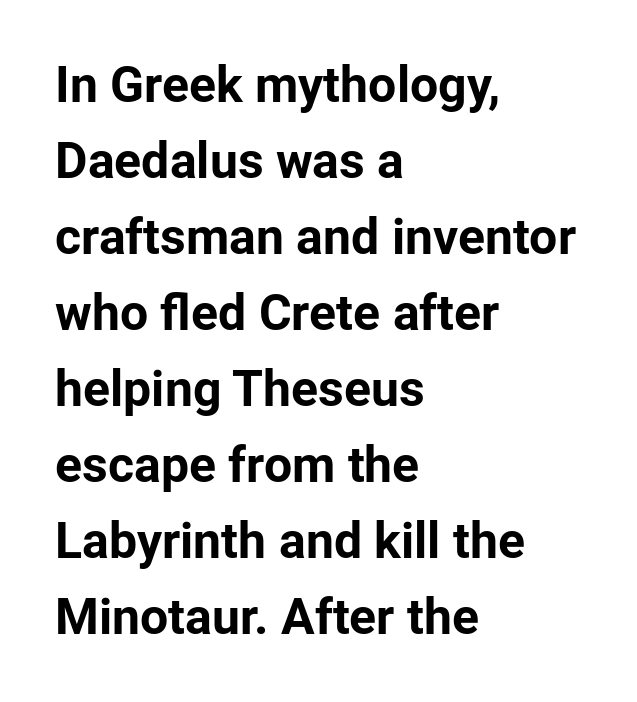
{"serif": "no", "italic": "no", "bold": "yes", "weight": "bold", "width": "normal", "stroke_contrast": "low", "x_height": "medium", "monospaced": "no", "underline": "no", "align": "left", "line_spacing": "normal", "line_spacing_ratio": 1.52, "letter_spacing": "normal", "letter_spacing_em": 0.0, "glyph_px": 50}
